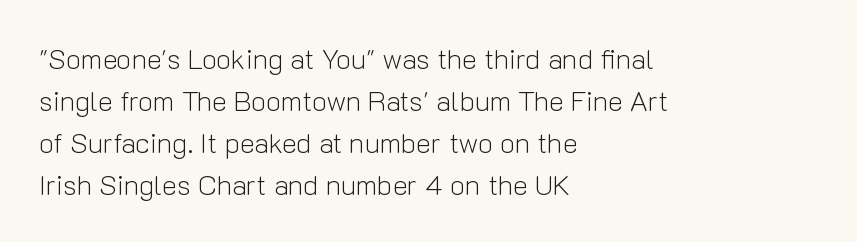
Q: Is the text bold? A: No.
Q: Is the text italic (slanted)? A: No, it is upright.
Q: Is the typeface a serif or a sans-serif typeface? A: Sans-serif.
Q: Is the text underlined? A: No.
Q: How is the paragraph aligned? A: Left-aligned.
Q: Is the spacing between letters normal or unusually wide? A: Normal.
Q: Is the spacing between lines tight, normal or loose? A: Normal.
Q: Width (condensed, normal, or wide)? A: Normal.
Q: Stroke contrast? A: Low.
Q: x-height? A: Medium.
Q: Monospaced? A: No.
